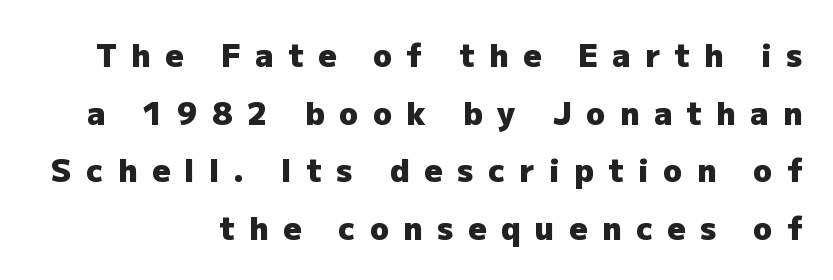
{"serif": "no", "italic": "no", "bold": "yes", "weight": "heavy", "width": "normal", "stroke_contrast": "low", "x_height": "medium", "monospaced": "no", "underline": "no", "align": "right", "line_spacing_ratio": 1.86, "letter_spacing": "wide", "letter_spacing_em": 0.47, "glyph_px": 31}
